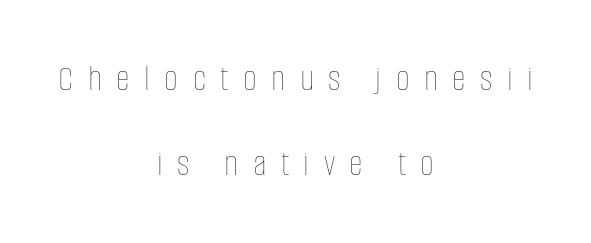
The strip under each line holds only bare page. Teacher's note: observe the equal gaps on both sides — that is centered alignment. Think of a printed novel: that variable character pitch is what you see here. Someone cranked the tracking dial way up on this one.
